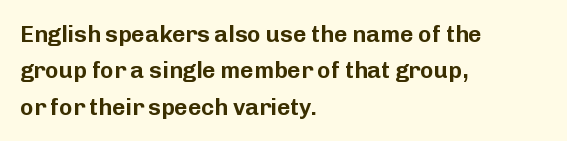
Style check: upright. Honestly, the letter spacing is just normal — you wouldn't notice it. Short and long lines alike share a common starting point at left. Any mark beneath the type? The region is blank. Interline gaps are of average width in this sample.
